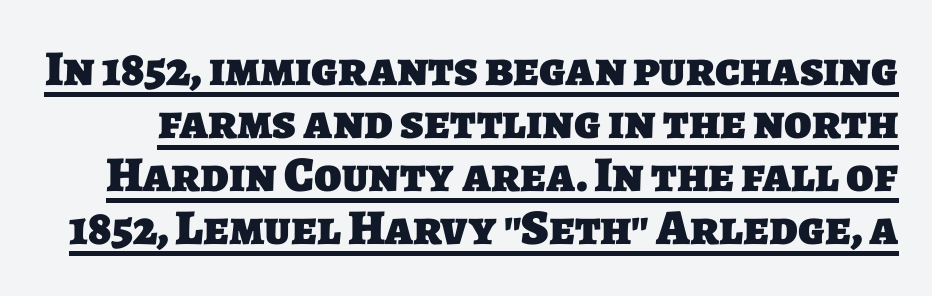
{"serif": "no", "bold": "yes", "weight": "heavy", "width": "normal", "stroke_contrast": "low", "x_height": "large", "monospaced": "no", "underline": "yes", "line_spacing": "tight", "line_spacing_ratio": 1.06, "letter_spacing": "normal", "letter_spacing_em": 0.0, "glyph_px": 50}
